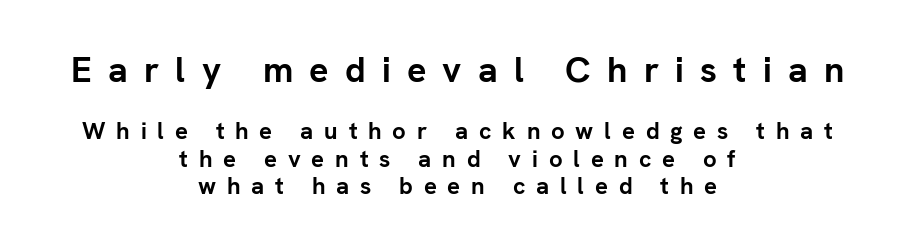
Q: Is the text bold? A: Yes.
Q: Is the text italic (slanted)? A: No, it is upright.
Q: Is the typeface a serif or a sans-serif typeface? A: Sans-serif.
Q: Is the text underlined? A: No.
Q: How is the paragraph aligned? A: Centered.
Q: Is the spacing between letters normal or unusually wide? A: Unusually wide.
Q: Is the spacing between lines tight, normal or loose? A: Tight.
Q: Which block of text is set in a larger size, the first (top) or the second (bottom)? A: The first (top) one.
Q: Width (condensed, normal, or wide)? A: Normal.
Q: Stroke contrast? A: Low.
Q: x-height? A: Medium.
Q: Monospaced? A: No.
